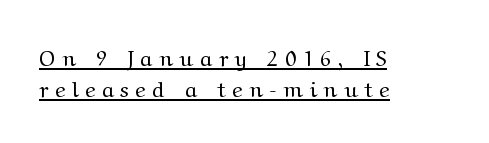
This rendering widens character spacing well past its baseline value. The space between consecutive lines is moderate. Horizontal alignment here is leftward, the default for most running prose. In designer terms, the underline attribute is active on this setting. Stems here are at most as thick as an everyday book face. Quick note: not italic, upright.
